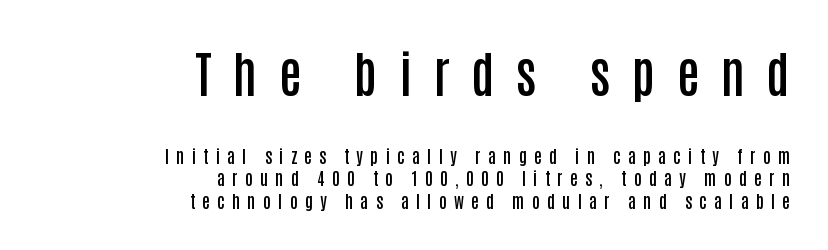
This sample uses expanded letter spacing, leaving extra air between glyphs. Do the characters align in a grid? No, the font is proportional. What's the leading like? Ordinary, nothing unusual. Words float on clear page, feet unadorned.
